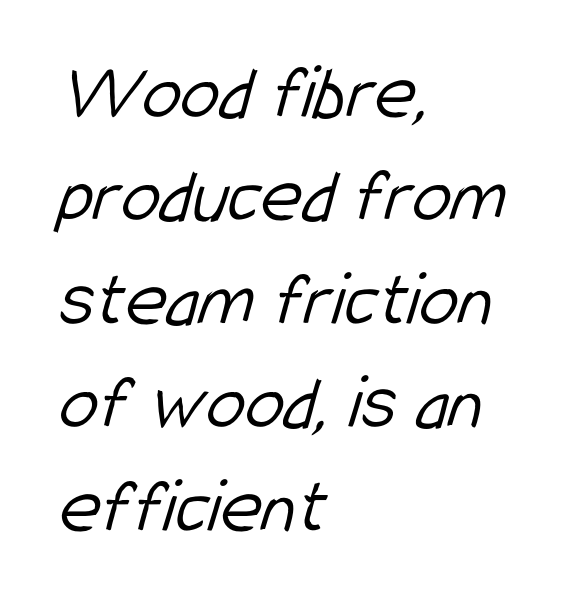
The image shows 79 px light, condensed sans-serif type; set left-aligned, normal line spacing (1.31x), normal letter spacing, not underlined; low stroke contrast and a medium x-height.
